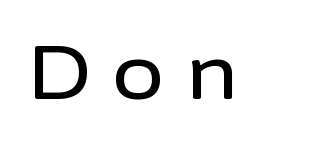
The rendering uses natural spacing where letterforms have individual widths. Upright lettering throughout. Just letters on the line, the space beneath them empty. How are the letters spaced? Widely, with obvious added tracking.
